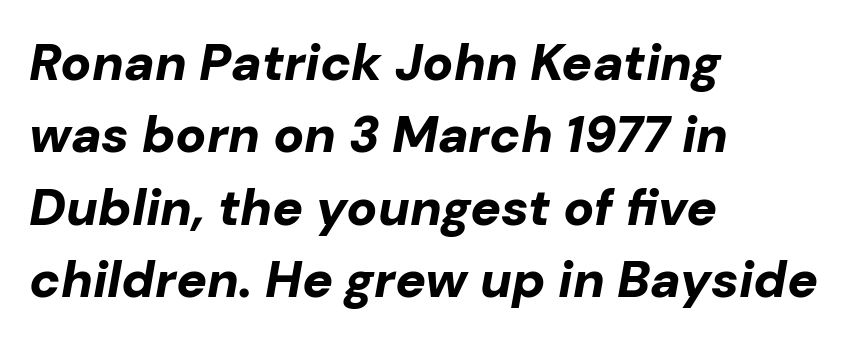
The whole block is typeset with a tilt. Words float on clear page, feet unadorned. Note the varied advance widths — an 'i' is clearly narrower than an 'm'. The paragraph shown leans on its left margin. The gaps between neighbouring characters are ordinary and unremarkable.
